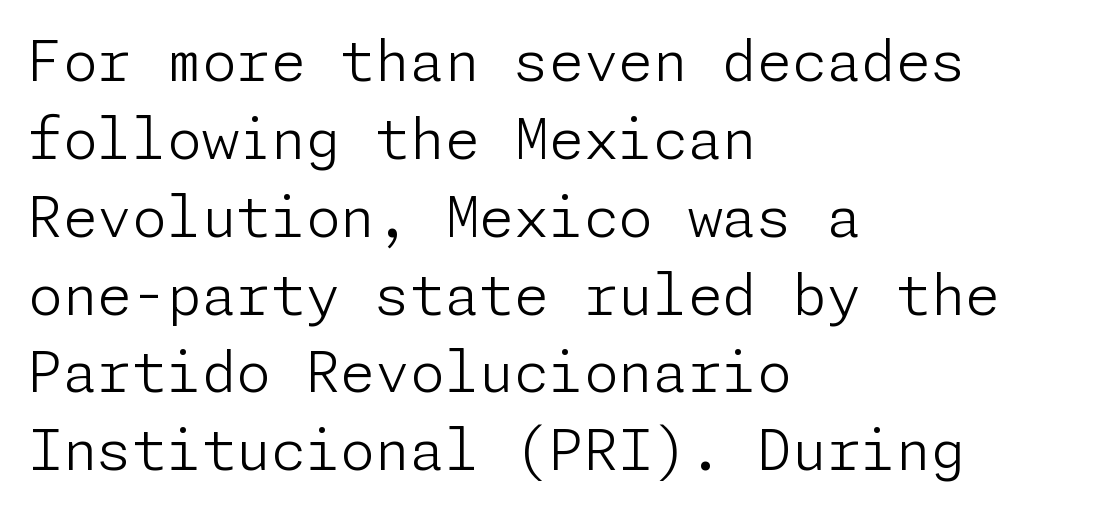
{"serif": "no", "italic": "no", "bold": "no", "weight": "light", "width": "normal", "stroke_contrast": "low", "x_height": "medium", "underline": "no", "align": "left", "line_spacing": "normal", "line_spacing_ratio": 1.39, "letter_spacing": "normal", "letter_spacing_em": 0.0, "glyph_px": 56}
